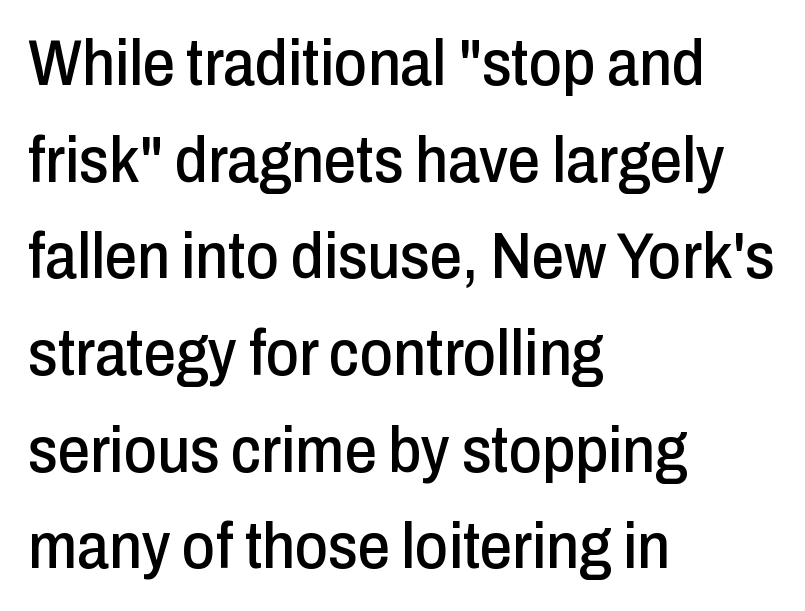
The image shows 64 px condensed sans-serif type, upright; set left-aligned, normal line spacing (1.51x), normal letter spacing, not underlined; low stroke contrast and a medium x-height.
